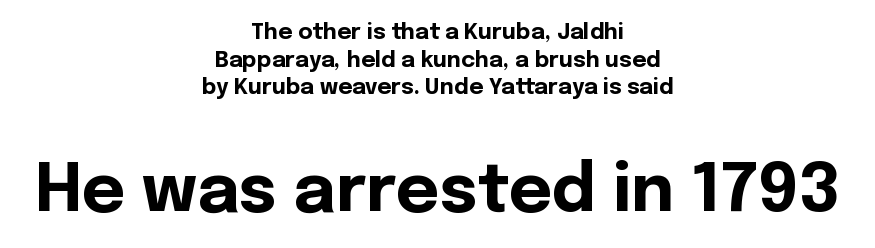
{"serif": "no", "italic": "no", "bold": "yes", "weight": "bold", "width": "normal", "x_height": "medium", "monospaced": "no", "underline": "no", "align": "center", "line_spacing": "normal", "line_spacing_ratio": 1.26, "letter_spacing": "normal", "letter_spacing_em": 0.0, "larger_block": "second", "size_ratio": 3.05, "glyph_px": 67}
